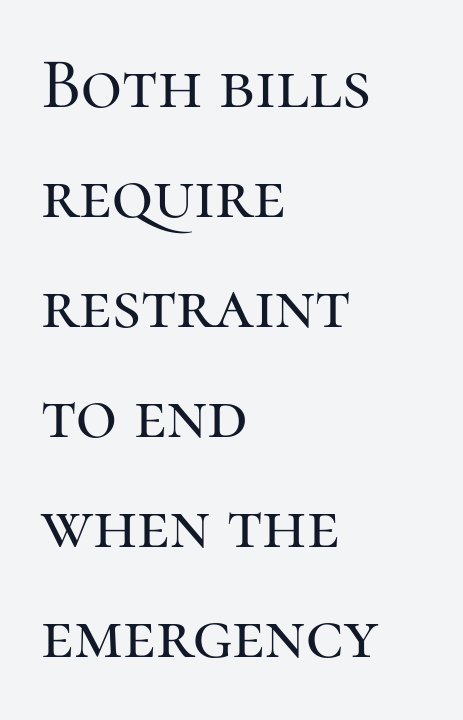
{"serif": "yes", "italic": "no", "width": "normal", "stroke_contrast": "high", "x_height": "medium", "monospaced": "no", "underline": "no", "align": "left", "line_spacing": "normal", "line_spacing_ratio": 1.55, "letter_spacing": "normal", "letter_spacing_em": 0.0, "glyph_px": 71}
